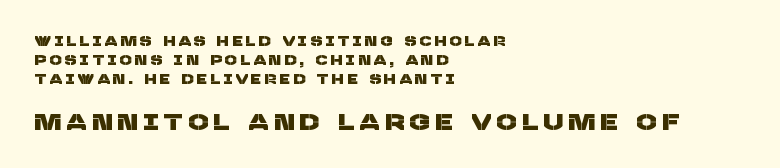
{"underline": "no", "align": "left", "line_spacing": "normal", "line_spacing_ratio": 1.36, "letter_spacing": "wide", "letter_spacing_em": 0.27, "larger_block": "second", "size_ratio": 1.64, "glyph_px": 23}
